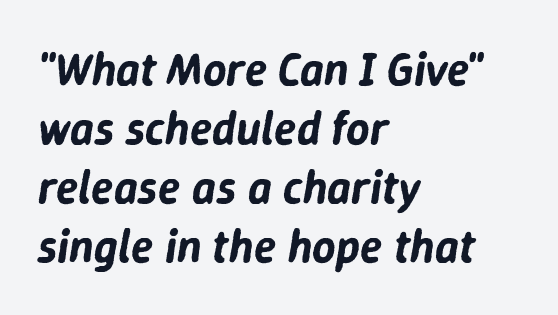
Q: Is the text italic (slanted)? A: Yes, it leans right by about 9 degrees.
Q: Is the text underlined? A: No.
Q: How is the paragraph aligned? A: Left-aligned.
Q: Is the spacing between letters normal or unusually wide? A: Normal.
Q: Is the spacing between lines tight, normal or loose? A: Normal.
Q: Width (condensed, normal, or wide)? A: Normal.
Q: Stroke contrast? A: Low.
Q: x-height? A: Medium.
Q: Monospaced? A: No.
